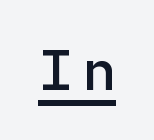
Q: Is the text bold? A: Semi-bold.
Q: Is the text italic (slanted)? A: No, it is upright.
Q: Is the typeface a serif or a sans-serif typeface? A: Sans-serif.
Q: Is the text underlined? A: Yes.
Q: Width (condensed, normal, or wide)? A: Normal.
Q: Stroke contrast? A: Low.
Q: x-height? A: Medium.
Q: Monospaced? A: Yes.
